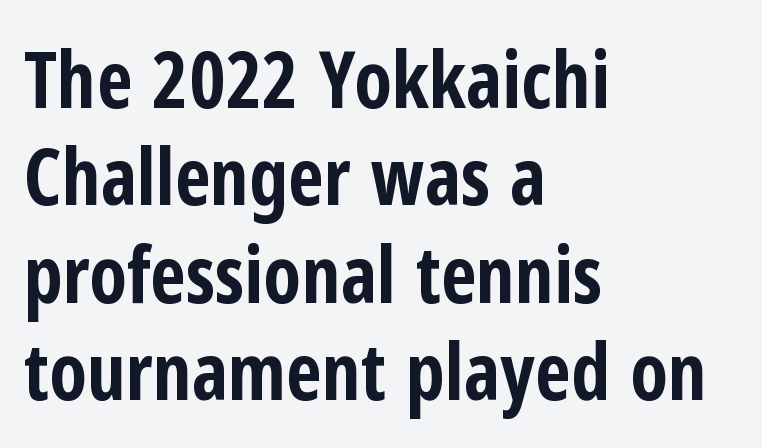
{"serif": "no", "italic": "no", "bold": "yes", "weight": "bold", "width": "condensed", "stroke_contrast": "low", "x_height": "medium", "monospaced": "no", "underline": "no", "align": "left", "line_spacing": "normal", "line_spacing_ratio": 1.25, "letter_spacing": "normal", "letter_spacing_em": 0.0, "glyph_px": 78}
